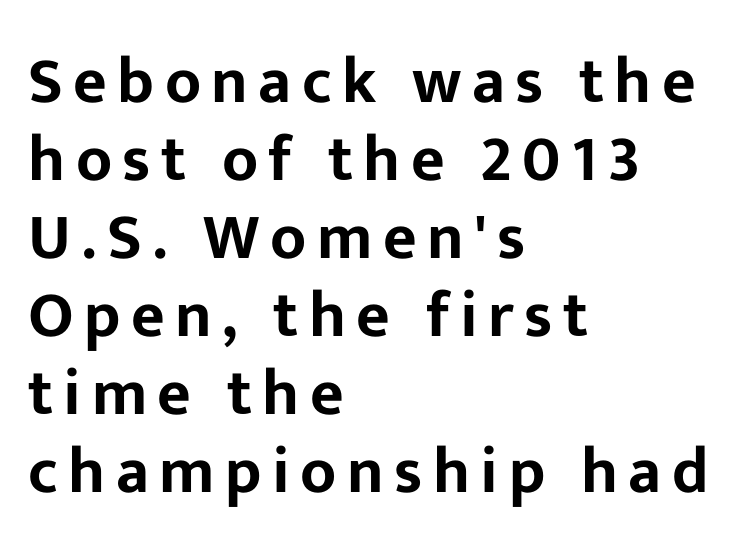
The designer went with a sans here, leaving each stem footless. The letters advance in unequal steps, a hallmark of proportional type. Underline: absent. The text block is weighted toward the left margin, trailing off unevenly rightward.
